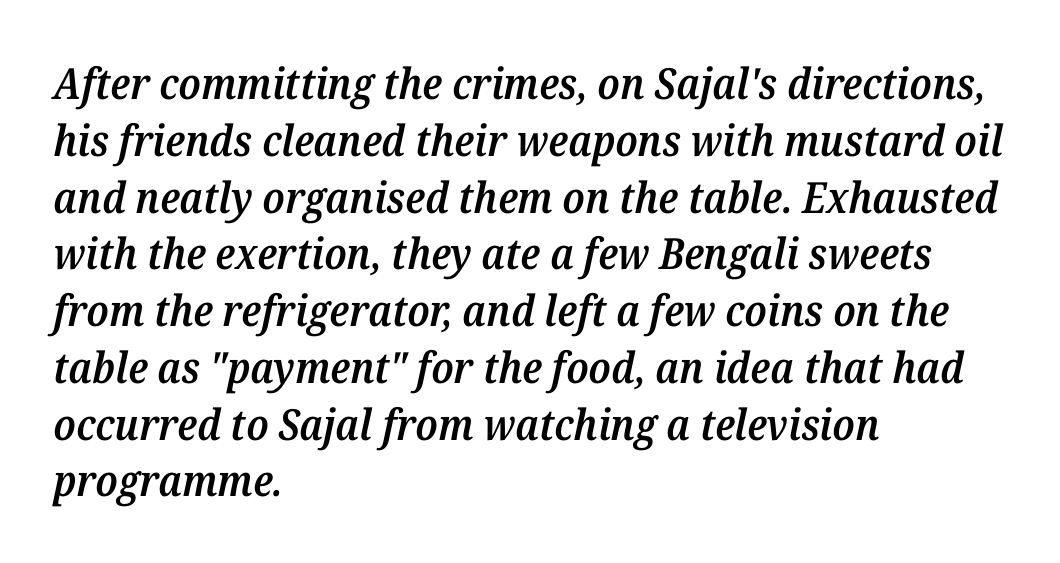
Underline: absent. This is oblique type, the kind used for emphasis or titles. In terms of leading, this rendering sits right in the middle. A fair bit of extra ink — the face is semibold, not bold. This is serif lettering, the kind often seen in printed books.
